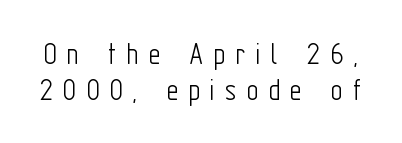
Vertical spacing — tight. The zone under the glyphs is completely vacant. Words appear elongated and porous because spacing is wide. A typesetter would call this proportional, since set widths differ per character. Posture: vertical.
